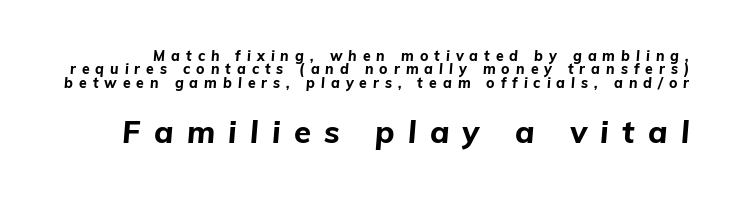
The image shows 31 px bold type, italic (leaning right); set tight line spacing (0.95x), unusually wide letter spacing (+0.43 em), not underlined; the second (bottom) block is 2.21x larger; low stroke contrast and a medium x-height.
